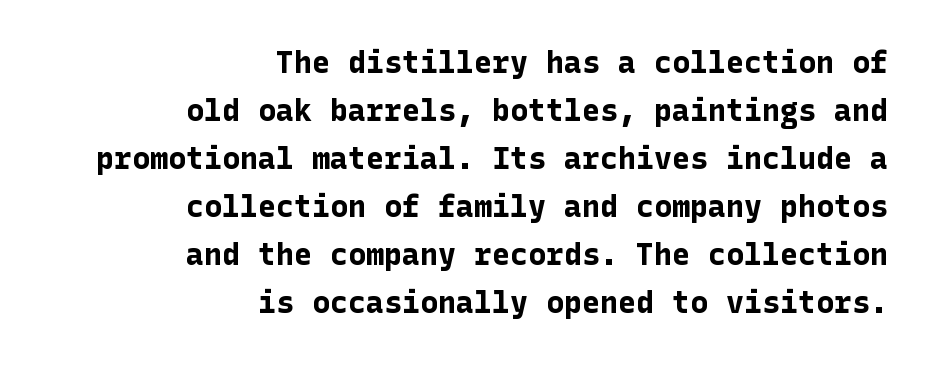
Heft: maximum for text — a bold. Characters remain perfectly vertical along every line. A typesetter would label this face a sans. Whoever set this chose a conventional vertical rhythm. The type is set solid horizontally, with unmodified tracking. One-word summary of the alignment: right.
